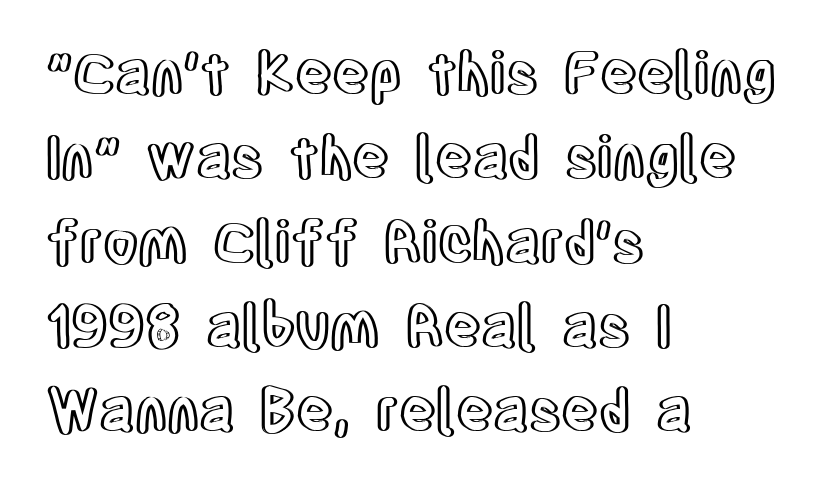
{"italic": "no", "width": "condensed", "x_height": "large", "monospaced": "no", "underline": "no", "align": "left", "line_spacing": "normal", "line_spacing_ratio": 1.48, "letter_spacing": "normal", "letter_spacing_em": 0.0, "glyph_px": 57}
